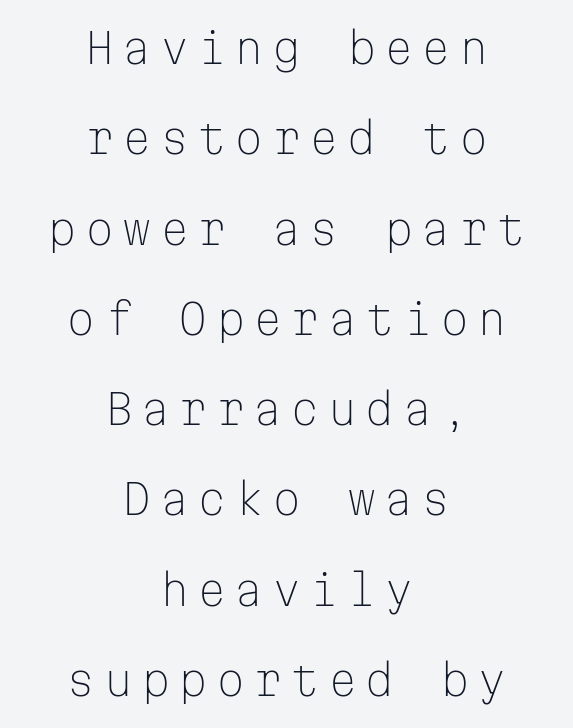
The typeface has the unassuming heft of standard copy or less. Does the lettering tilt? It doesn't — this is upright. Alignment: centered. The block of text is sparse from top to bottom, with ample space between rows.
